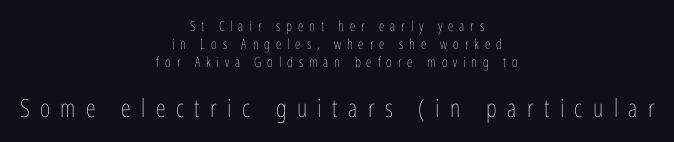
Q: Is the text bold? A: No.
Q: Is the text italic (slanted)? A: No, it is upright.
Q: Is the text underlined? A: No.
Q: How is the paragraph aligned? A: Centered.
Q: Is the spacing between letters normal or unusually wide? A: Unusually wide.
Q: Is the spacing between lines tight, normal or loose? A: Normal.
Q: Which block of text is set in a larger size, the first (top) or the second (bottom)? A: The second (bottom) one.
